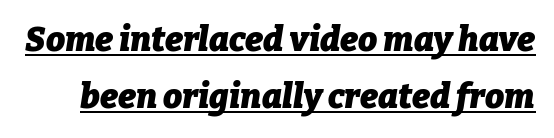
{"italic": "yes", "lean": "right", "slant_degrees": 9, "bold": "yes", "weight": "heavy", "width": "normal", "stroke_contrast": "low", "x_height": "medium", "monospaced": "no", "underline": "yes", "line_spacing": "normal", "line_spacing_ratio": 1.68, "letter_spacing": "normal", "letter_spacing_em": 0.0, "glyph_px": 34}
